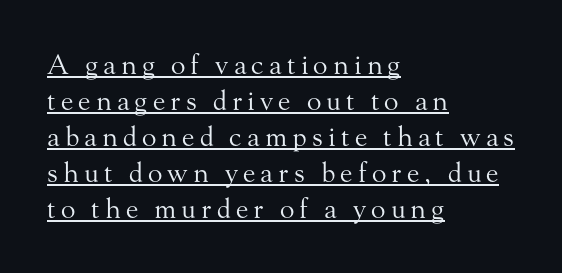
The image shows 27 px text type, upright; set left-aligned, normal line spacing (1.33x), underlined.
